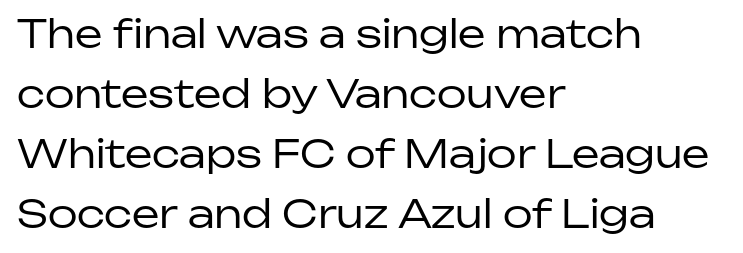
{"serif": "no", "italic": "no", "bold": "no", "weight": "regular", "width": "normal", "stroke_contrast": "low", "x_height": "medium", "monospaced": "no", "underline": "no", "align": "left", "line_spacing": "normal", "line_spacing_ratio": 1.54, "letter_spacing": "normal", "letter_spacing_em": 0.0, "glyph_px": 39}
